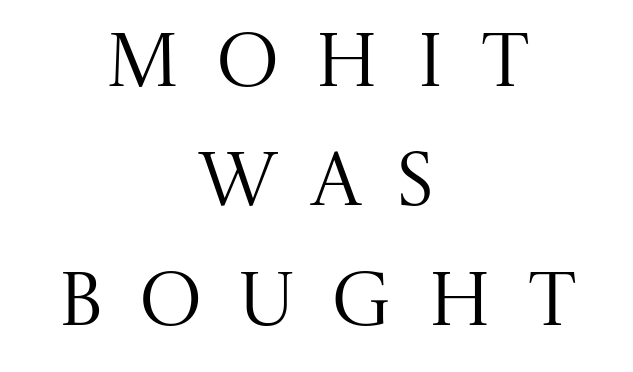
The image shows 76 px regular-weight serif type, upright; set centered, normal line spacing (1.57x), unusually wide letter spacing (+0.45 em), not underlined; medium stroke contrast and a large x-height.
